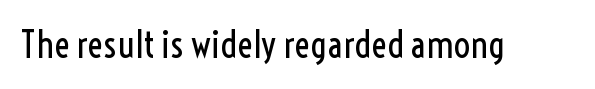
The image shows 37 px regular-weight, condensed sans-serif type, upright; set normal letter spacing, not underlined; a medium x-height.
